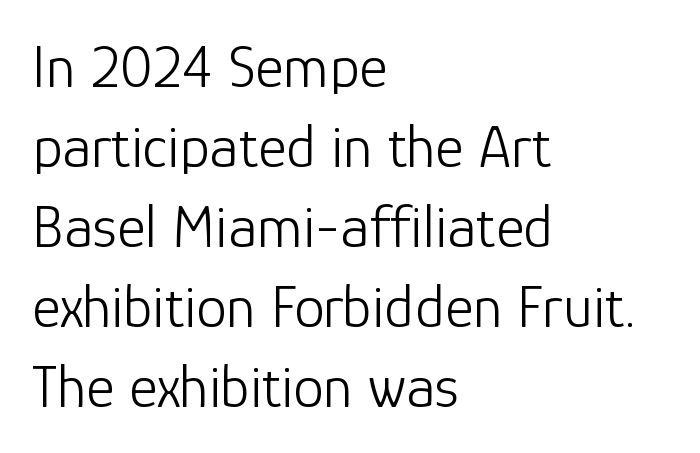
Examine the stroke ends and you'll find no serifs. Glyph-to-glyph distance matches everyday printed text. Which margin do the lines hug? The left one — the right edge is uneven. The face looks like a standard text weight, possibly lighter.
